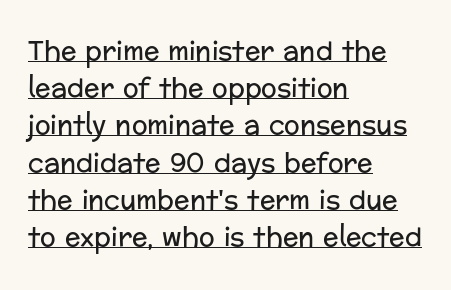
Summary of weight: not heavy and not bold. The type sits square on the baseline with zero lean. Tracking here is standard; glyphs follow each other at the usual distance. The glyphs are accompanied by a horizontal stroke just below them. Leftover space on each line is placed entirely after the last word.
